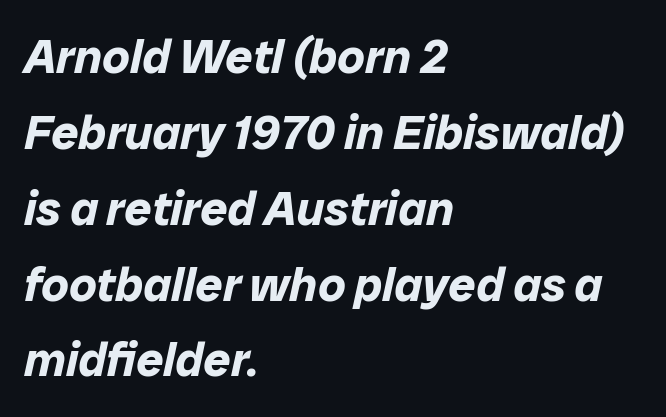
A typesetter would call this proportional, since set widths differ per character. Look at the tracking — it's just the regular setting, nothing added. A clean baseline with only descenders dipping below it. Bold? Absolutely — the strokes are thick and heavy. The rendering anchors every line to the left-hand side. In terms of leading, this rendering sits right in the middle.
